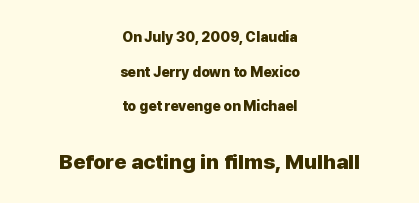
The image shows 21 px bold type, upright; set centered, loose line spacing (2.47x), normal letter spacing, not underlined; the second (bottom) block is 1.5x larger.
